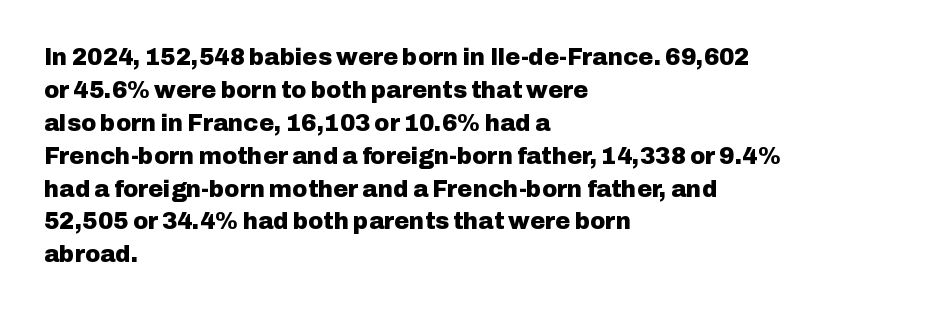
The gaps between neighbouring characters are ordinary and unremarkable. A dark, heavy texture on the line: the type is bold. Leftover space on each line is placed entirely after the last word. Reading down the column, the eye jumps a familiar distance to each next line. This is the regular roman posture of the typeface.
